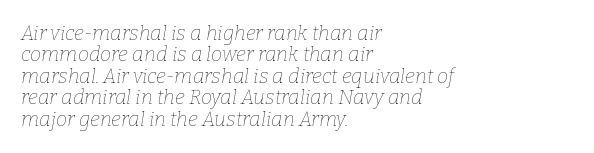
Q: Is the text bold? A: No.
Q: Is the text italic (slanted)? A: Yes, it leans right by about 9 degrees.
Q: Is the text underlined? A: No.
Q: How is the paragraph aligned? A: Left-aligned.
Q: Is the spacing between letters normal or unusually wide? A: Normal.
Q: Is the spacing between lines tight, normal or loose? A: Tight.
